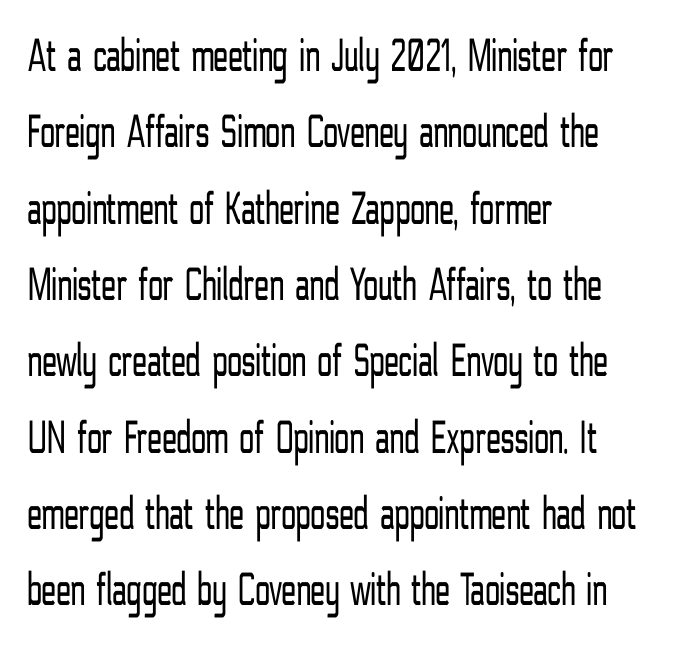
The zone under the glyphs is completely vacant. Caption: face not bold, strokes unweighted. This rendering employs a face without finishing strokes, i.e., a sans-serif. The leading is moderate, giving the passage an even texture. Line starts are locked; line ends wander. Proportional: the letters do not fall into vertical columns.
